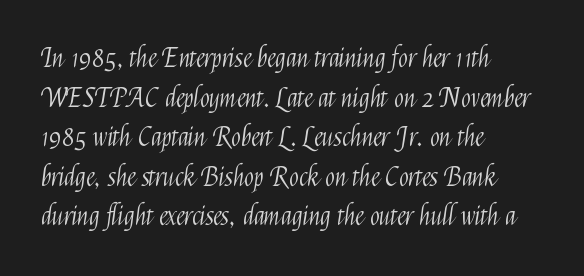
The block of text has a typical density, with ordinary space between rows. The line texture is even and compact thanks to regular tracking. Nothing heavy about these letters — not bold at all. Which margin do the lines hug? The left one — the right edge is uneven.
